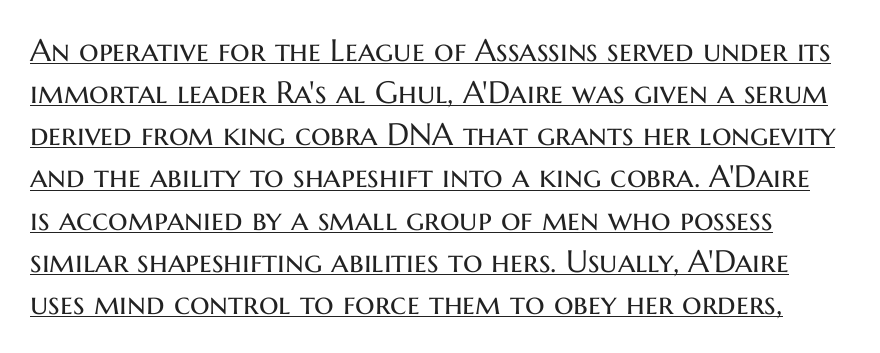
Q: Is the text bold? A: No.
Q: Is the text italic (slanted)? A: No, it is upright.
Q: Is the typeface a serif or a sans-serif typeface? A: Sans-serif.
Q: Is the text underlined? A: Yes.
Q: Is the spacing between letters normal or unusually wide? A: Normal.
Q: Is the spacing between lines tight, normal or loose? A: Normal.
Q: Width (condensed, normal, or wide)? A: Normal.
Q: Stroke contrast? A: Medium.
Q: x-height? A: Medium.
Q: Monospaced? A: No.
